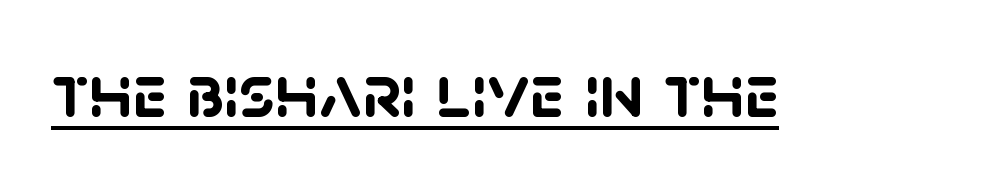
In terms of weight, the rendering is a true, heavy bold. These lines are rendered in a variable-pitch font. Here the glyphs are tracked normally, forming tight word shapes. This is sans-serif lettering, the kind often seen on screens and signage. Underlined type.
